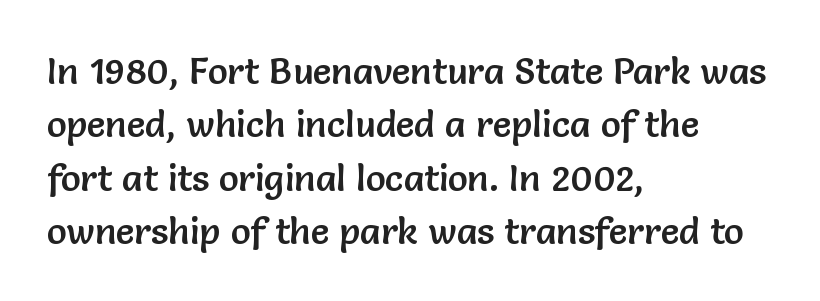
Q: Is the text italic (slanted)? A: No, it is upright.
Q: Is the typeface a serif or a sans-serif typeface? A: Sans-serif.
Q: Is the text underlined? A: No.
Q: How is the paragraph aligned? A: Left-aligned.
Q: Is the spacing between letters normal or unusually wide? A: Normal.
Q: Is the spacing between lines tight, normal or loose? A: Normal.
Q: Width (condensed, normal, or wide)? A: Normal.
Q: Stroke contrast? A: Low.
Q: x-height? A: Medium.
Q: Monospaced? A: No.
